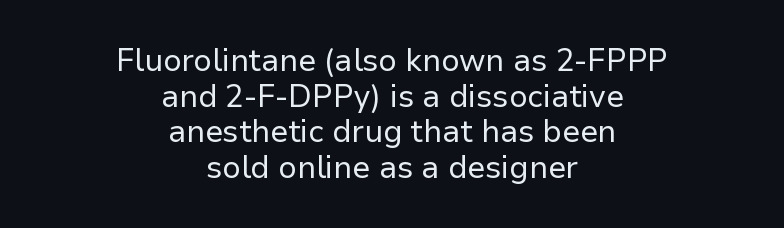
Underline: absent. The typesetting does not lean heavy: it is not bold. There is no visible air inserted between adjacent glyphs. If you folded the block vertically in half, each line would mirror itself in length.
